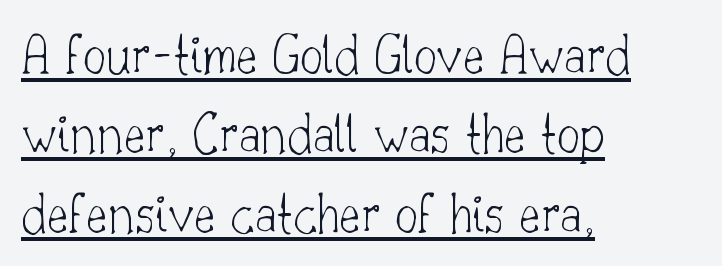
The passage shown is typed in a proportional face where columns would drift. Every word sits above its own underline. Nobody touched the tracking dial on this one. Vertically, the passage feels balanced, rows spaced as you'd expect. The text block is weighted toward the left margin, trailing off unevenly rightward. Style check: upright.
